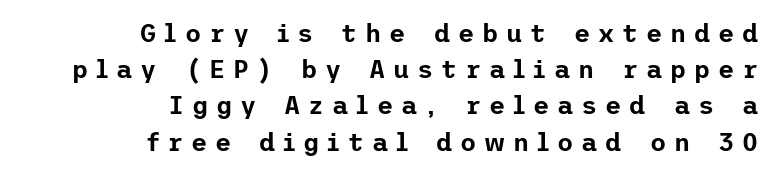
{"italic": "no", "underline": "no", "align": "right", "line_spacing": "normal", "line_spacing_ratio": 1.45, "letter_spacing": "wide", "letter_spacing_em": 0.31, "glyph_px": 25}
